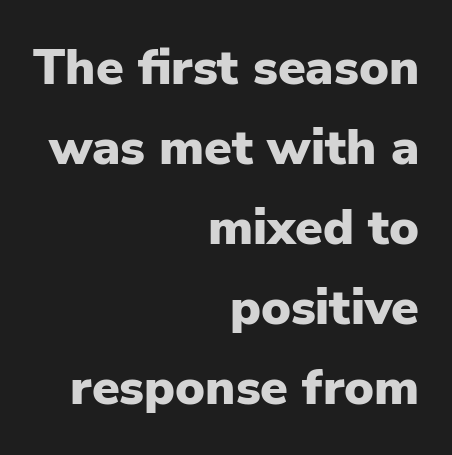
The face used here is proportionally spaced, like ordinary book or web type. A clean baseline with only descenders dipping below it. The rows are spaced the way most documents space them. Compared with a flush-left layout, this one pins lines to the opposite, right side. This sample uses plain, unmodified letter spacing. A sans-serif font was chosen for this passage.
